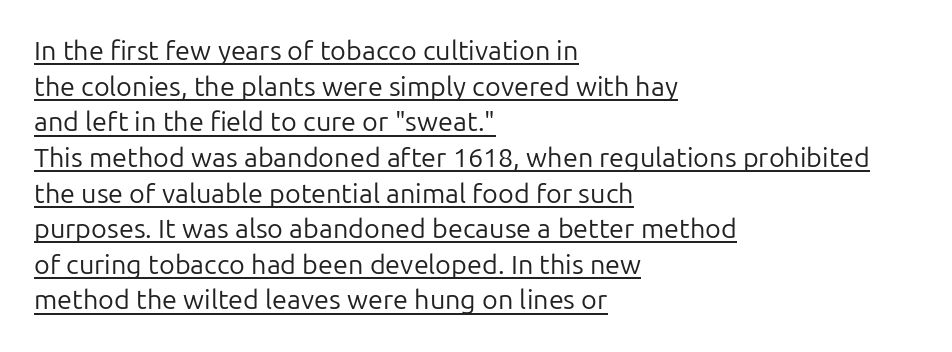
The image shows 27 px text type, upright; set left-aligned, normal line spacing (1.32x), normal letter spacing, underlined.
